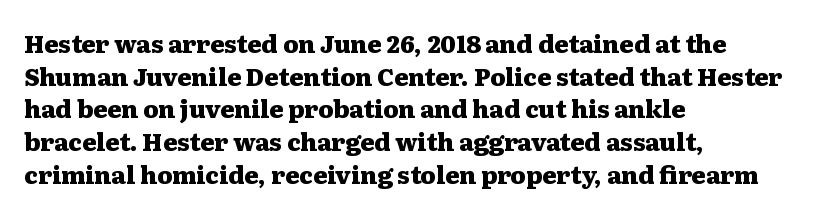
Q: Is the text bold? A: Yes.
Q: Is the text italic (slanted)? A: No, it is upright.
Q: Is the text underlined? A: No.
Q: How is the paragraph aligned? A: Left-aligned.
Q: Is the spacing between letters normal or unusually wide? A: Normal.
Q: Is the spacing between lines tight, normal or loose? A: Normal.
